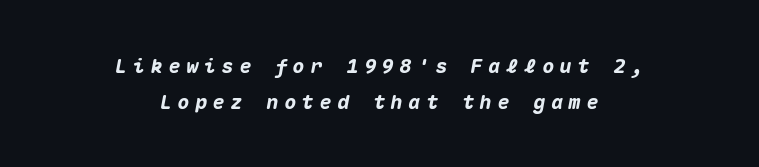
The rendering inserts visible extra space after every character. The passage shown is emphatically bold. The foot of each line stays bare and open. One-word summary of the alignment: center. The text carries the slant typical of an italic or oblique font.
